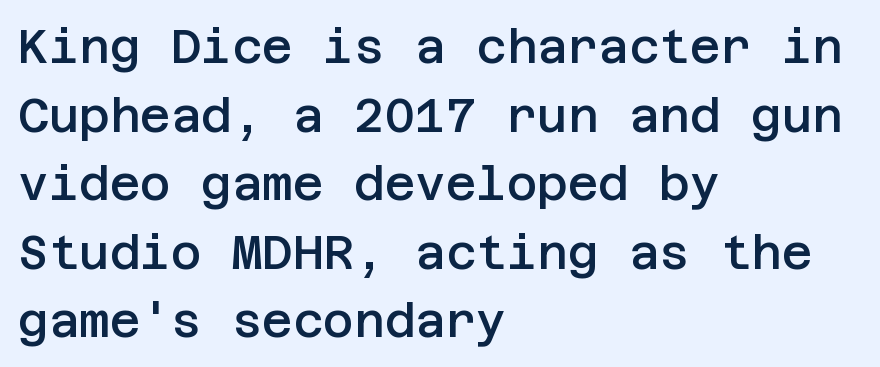
The image shows 47 px semibold sans-serif type, upright; set left-aligned, normal line spacing (1.46x), normal letter spacing, not underlined; low stroke contrast and a large x-height.
